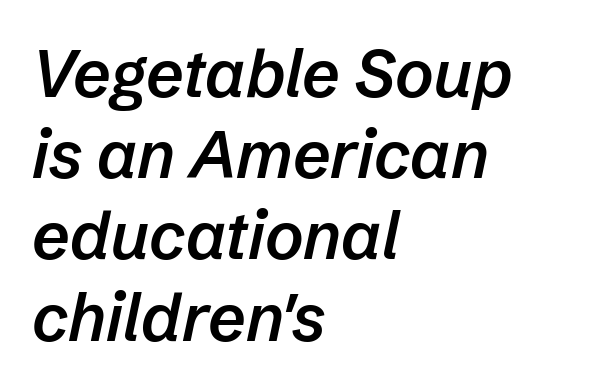
{"italic": "yes", "lean": "right", "slant_degrees": 12, "bold": "semi", "weight": "semibold", "width": "normal", "stroke_contrast": "low", "x_height": "medium", "monospaced": "no", "underline": "no", "align": "left", "line_spacing_ratio": 1.23, "letter_spacing": "normal", "letter_spacing_em": 0.0, "glyph_px": 66}
